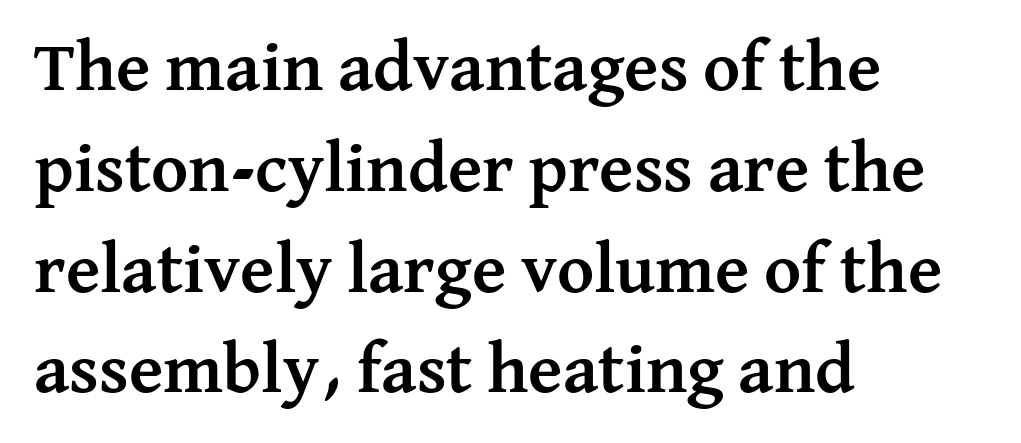
{"serif": "yes", "italic": "no", "bold": "yes", "weight": "semibold", "width": "normal", "stroke_contrast": "medium", "x_height": "medium", "monospaced": "no", "underline": "no", "align": "left", "line_spacing": "normal", "line_spacing_ratio": 1.42, "letter_spacing": "normal", "letter_spacing_em": 0.0, "glyph_px": 71}
